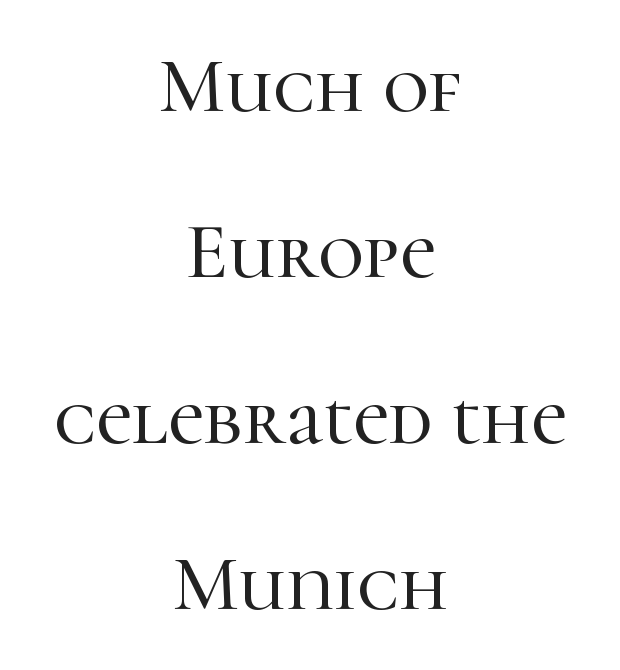
Q: Is the text italic (slanted)? A: No, it is upright.
Q: Is the typeface a serif or a sans-serif typeface? A: Serif.
Q: Is the text underlined? A: No.
Q: How is the paragraph aligned? A: Centered.
Q: Is the spacing between letters normal or unusually wide? A: Normal.
Q: Is the spacing between lines tight, normal or loose? A: Loose.
Q: Width (condensed, normal, or wide)? A: Normal.
Q: Stroke contrast? A: High.
Q: x-height? A: Medium.
Q: Monospaced? A: No.
